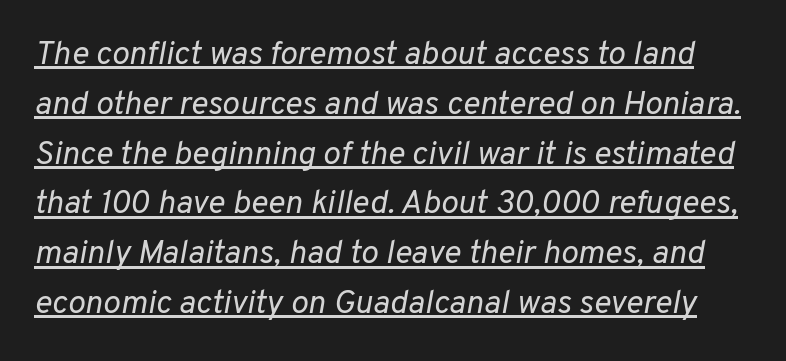
{"italic": "yes", "lean": "right", "slant_degrees": 10, "bold": "no", "weight": "regular", "width": "normal", "stroke_contrast": "low", "x_height": "medium", "monospaced": "no", "underline": "yes", "line_spacing": "normal", "line_spacing_ratio": 1.51, "letter_spacing": "normal", "letter_spacing_em": 0.0, "glyph_px": 33}
